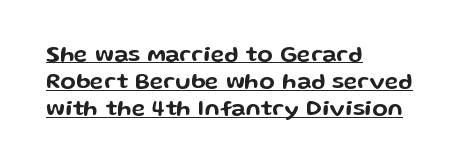
A baseline rule has been typeset under these characters. Posture: straight, roman, zero tilt. The passage is arranged the way most books set body copy — flush left. Glyph-to-glyph distance matches everyday printed text.
